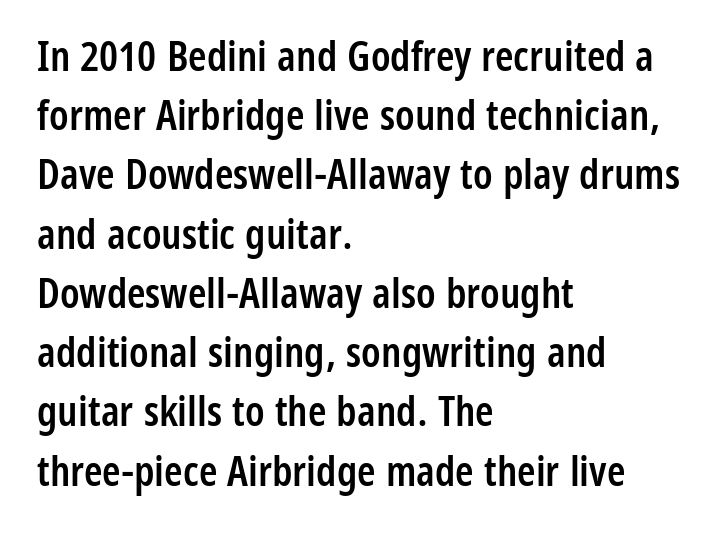
{"serif": "no", "italic": "no", "bold": "semi", "weight": "semibold", "width": "condensed", "stroke_contrast": "low", "x_height": "medium", "monospaced": "no", "underline": "no", "align": "left", "line_spacing": "normal", "line_spacing_ratio": 1.41, "letter_spacing": "normal", "letter_spacing_em": 0.0, "glyph_px": 42}
